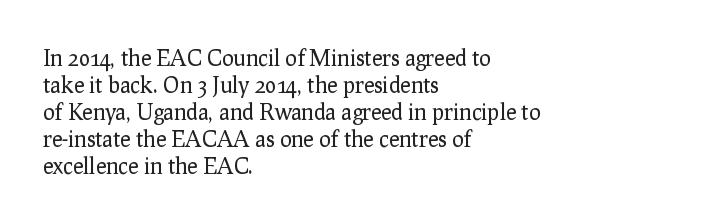
{"italic": "no", "bold": "no", "underline": "no", "align": "left", "line_spacing_ratio": 1.23, "letter_spacing": "normal", "letter_spacing_em": 0.0, "glyph_px": 22}
